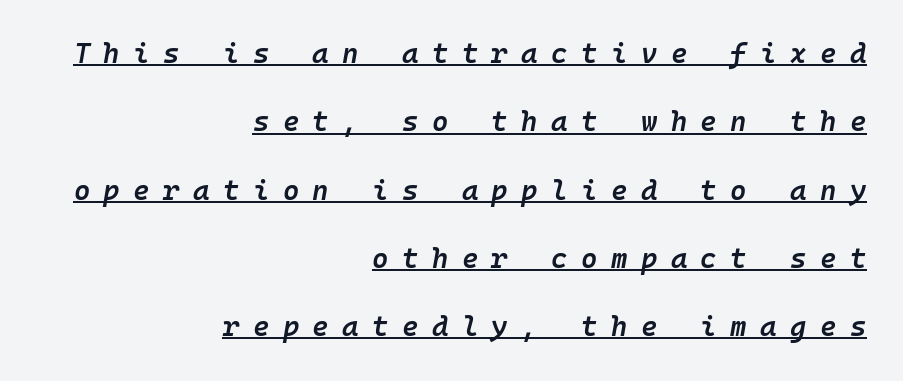
{"italic": "yes", "lean": "right", "slant_degrees": 10, "bold": "semi", "weight": "semibold", "width": "normal", "stroke_contrast": "low", "x_height": "medium", "monospaced": "yes", "underline": "yes", "align": "right", "line_spacing": "loose", "line_spacing_ratio": 2.44, "letter_spacing": "wide", "letter_spacing_em": 0.48, "glyph_px": 28}
